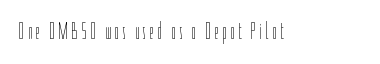
Honestly, there is no underline to notice here at all. This is roman type, the default non-slanted kind. Weight: not bold — regular or lighter.
